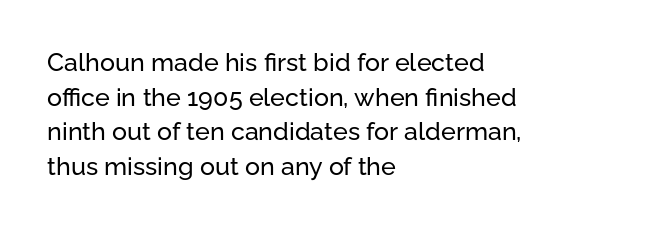
{"italic": "no", "underline": "no", "align": "left", "line_spacing": "normal", "line_spacing_ratio": 1.39, "letter_spacing": "normal", "letter_spacing_em": 0.0, "glyph_px": 25}
